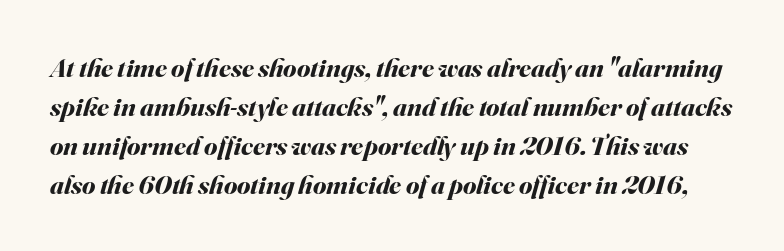
{"italic": "yes", "lean": "right", "slant_degrees": 16, "bold": "yes", "underline": "no", "line_spacing": "normal", "line_spacing_ratio": 1.44, "letter_spacing": "normal", "letter_spacing_em": 0.0, "glyph_px": 27}
